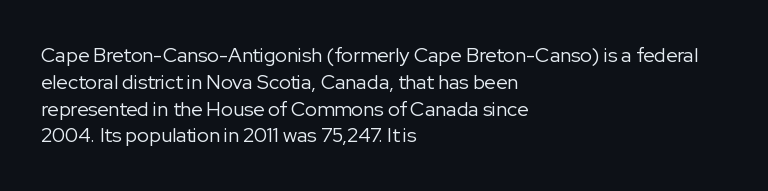
{"italic": "no", "bold": "no", "underline": "no", "align": "left", "line_spacing": "normal", "line_spacing_ratio": 1.34, "letter_spacing": "normal", "letter_spacing_em": 0.0, "glyph_px": 20}
